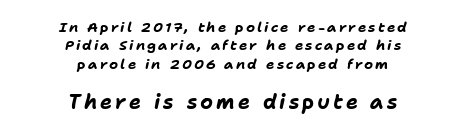
You get the small type first, then a jump to larger type. The foot of each line stays bare and open. Does the copy run flush right? No — it is centered line by line. The leading is moderate, giving the passage an even texture. Compared with an ordinary text face, these strokes are far heavier — a full bold. When letters slant like this, we call the style italic.
